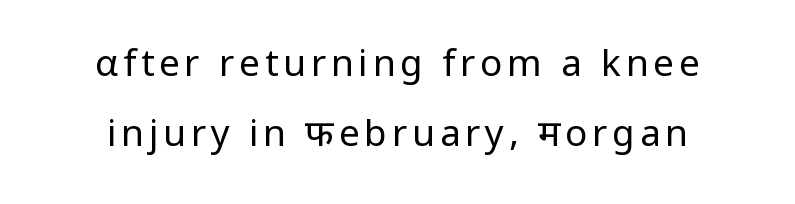
The image shows 37 px regular-weight sans-serif type, upright; set line spacing 1.89x, not underlined; low stroke contrast and a medium x-height.
